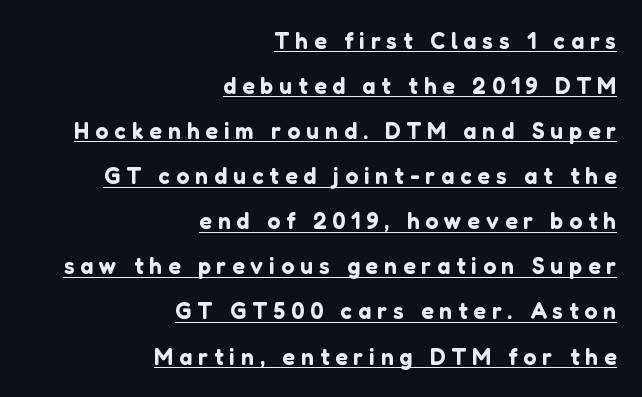
{"italic": "no", "underline": "yes", "align": "right", "line_spacing": "loose", "line_spacing_ratio": 1.96, "letter_spacing": "wide", "letter_spacing_em": 0.26, "glyph_px": 23}
